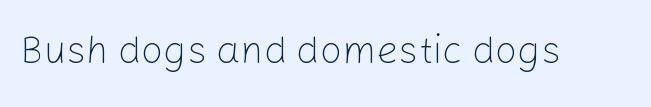
{"serif": "no", "italic": "no", "bold": "no", "weight": "light", "width": "normal", "stroke_contrast": "low", "x_height": "medium", "monospaced": "no", "underline": "no", "letter_spacing": "normal", "letter_spacing_em": 0.0, "glyph_px": 39}
